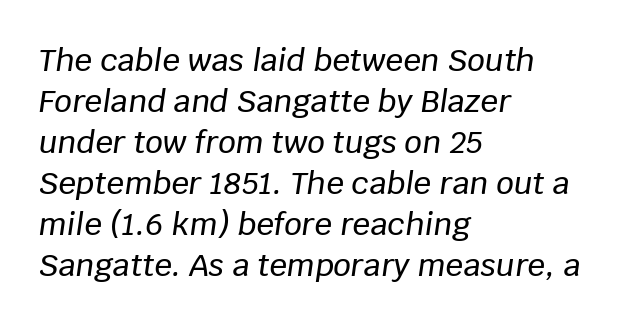
This sample uses an oblique cut, with every glyph tilted off the vertical. Is this a fixed-width face? No — the glyphs have proportional, varying widths. The type is set solid horizontally, with unmodified tracking. Each row of text sits above clean, open space.
